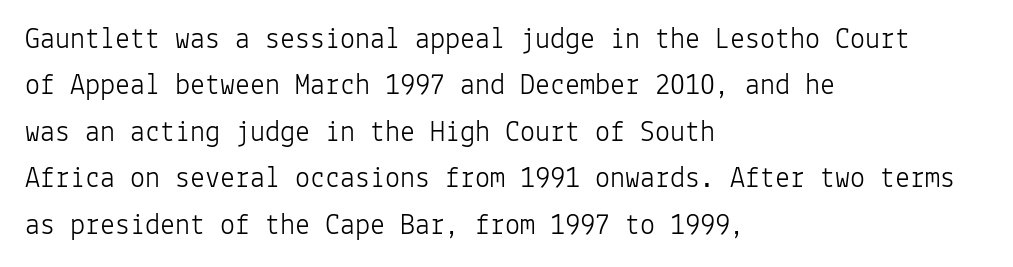
Compared with a typical body face, this is equally light or lighter still. One glance says typical: line gaps are just what's usual. Every stem runs plumb, perpendicular to the baseline. The specimen omits any rule beneath the text block's lines. The rendering anchors every line to the left-hand side.
